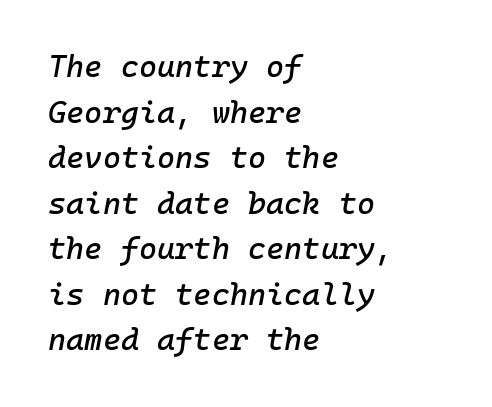
These lines sit exactly where default settings would place them. Just letters on the line, the space beneath them empty. Compared with ordinary roman type, these characters are visibly tilted. In terms of letterspacing, this is plain default setting.
